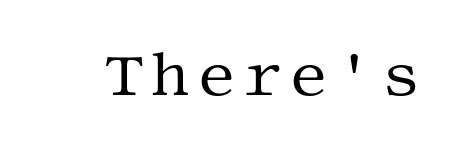
The image shows 60 px regular-weight serif type, upright; set not underlined; medium stroke contrast and a large x-height.
